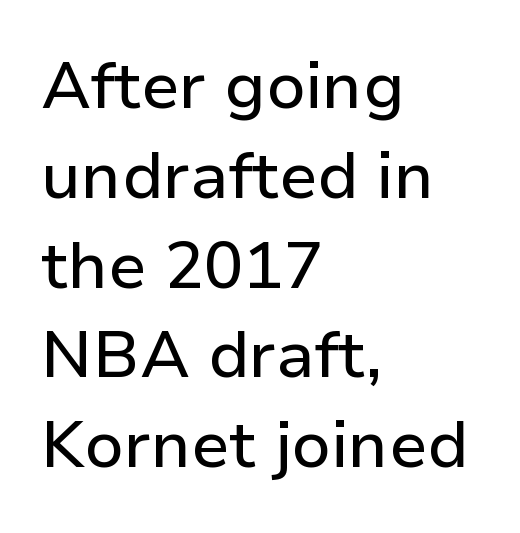
The image shows 66 px sans-serif type, upright; set left-aligned, normal line spacing (1.36x), normal letter spacing, not underlined; low stroke contrast and a medium x-height.
